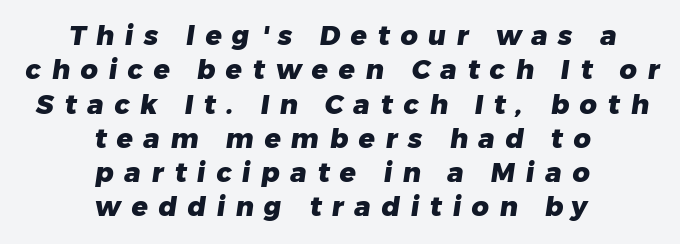
{"bold": "yes", "underline": "no", "align": "center", "line_spacing": "normal", "line_spacing_ratio": 1.27, "letter_spacing": "wide", "letter_spacing_em": 0.39, "glyph_px": 27}
